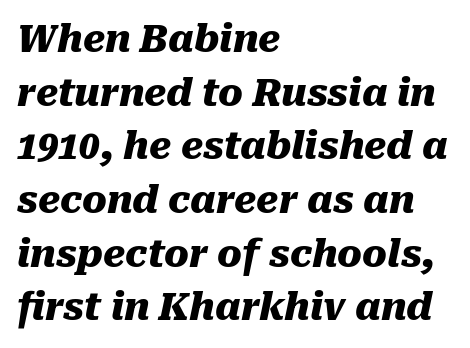
The image shows 37 px heavy type, italic (leaning right); set left-aligned, normal line spacing (1.45x), normal letter spacing, not underlined; medium stroke contrast and a medium x-height.
